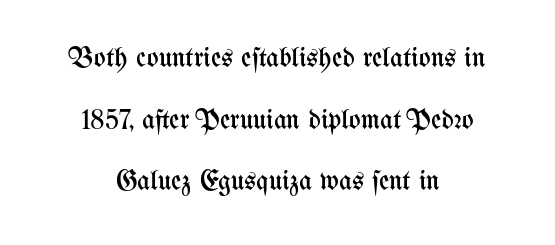
The image shows 28 px regular-weight, condensed type, upright; set centered, loose line spacing (2.2x), normal letter spacing, not underlined; medium stroke contrast and a medium x-height.
